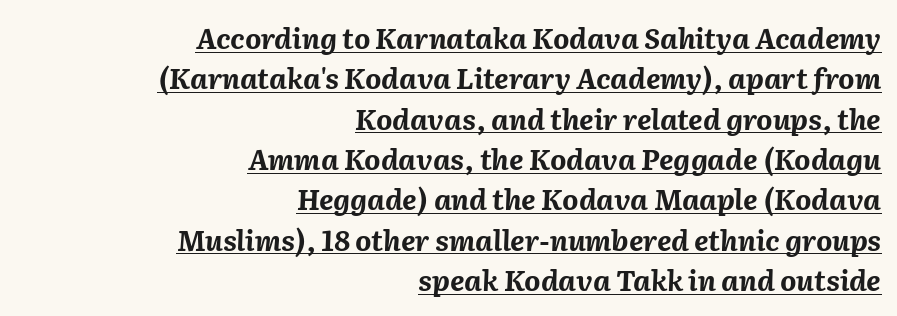
Q: Is the text bold? A: Yes.
Q: Is the text italic (slanted)? A: Yes, it leans right by about 2 degrees.
Q: Is the text underlined? A: Yes.
Q: How is the paragraph aligned? A: Right-aligned.
Q: Is the spacing between letters normal or unusually wide? A: Normal.
Q: Is the spacing between lines tight, normal or loose? A: Normal.
Q: Width (condensed, normal, or wide)? A: Normal.
Q: Stroke contrast? A: Medium.
Q: x-height? A: Medium.
Q: Monospaced? A: No.
